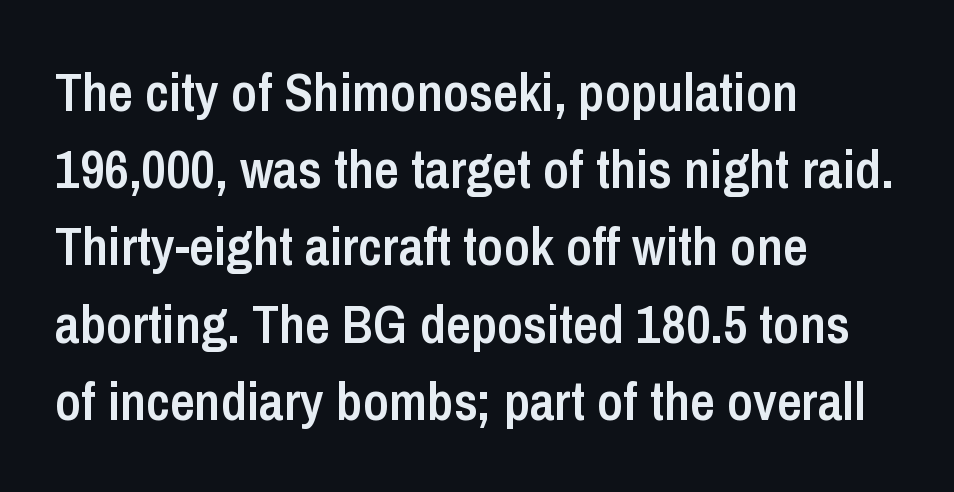
Q: Is the text bold? A: Semi-bold.
Q: Is the text italic (slanted)? A: No, it is upright.
Q: Is the typeface a serif or a sans-serif typeface? A: Sans-serif.
Q: Is the text underlined? A: No.
Q: How is the paragraph aligned? A: Left-aligned.
Q: Is the spacing between letters normal or unusually wide? A: Normal.
Q: Is the spacing between lines tight, normal or loose? A: Normal.
Q: Width (condensed, normal, or wide)? A: Condensed.
Q: Stroke contrast? A: Low.
Q: x-height? A: Medium.
Q: Monospaced? A: No.
